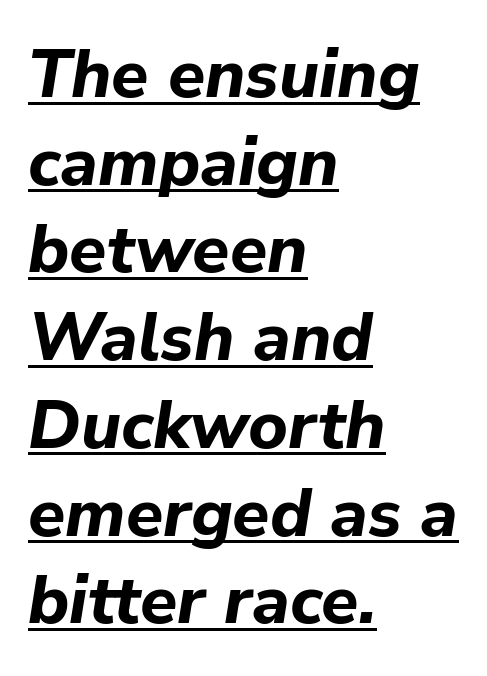
The image shows 68 px bold type, italic (leaning right); set left-aligned, normal line spacing (1.29x), normal letter spacing, underlined; low stroke contrast and a medium x-height.
